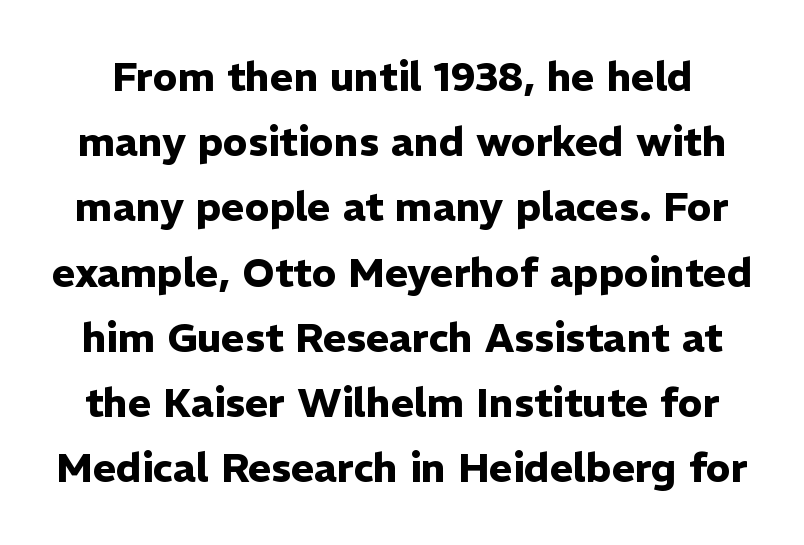
{"serif": "no", "italic": "no", "bold": "yes", "weight": "heavy", "width": "normal", "stroke_contrast": "low", "x_height": "medium", "monospaced": "no", "underline": "no", "line_spacing": "normal", "line_spacing_ratio": 1.63, "letter_spacing": "normal", "letter_spacing_em": 0.0, "glyph_px": 40}
